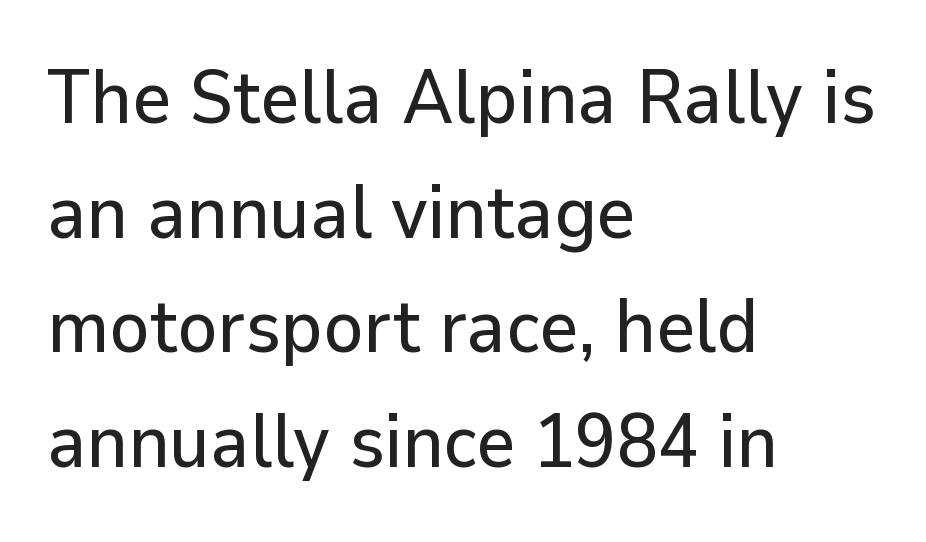
Q: Is the text italic (slanted)? A: No, it is upright.
Q: Is the typeface a serif or a sans-serif typeface? A: Sans-serif.
Q: Is the text underlined? A: No.
Q: How is the paragraph aligned? A: Left-aligned.
Q: Is the spacing between letters normal or unusually wide? A: Normal.
Q: Is the spacing between lines tight, normal or loose? A: Normal.
Q: Width (condensed, normal, or wide)? A: Normal.
Q: Stroke contrast? A: Low.
Q: x-height? A: Medium.
Q: Monospaced? A: No.
